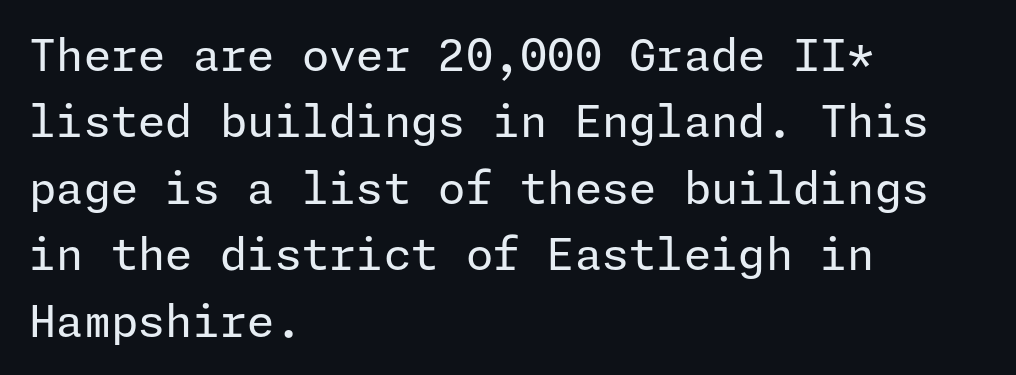
Q: Is the text bold? A: No.
Q: Is the text italic (slanted)? A: No, it is upright.
Q: Is the typeface a serif or a sans-serif typeface? A: Sans-serif.
Q: Is the text underlined? A: No.
Q: How is the paragraph aligned? A: Left-aligned.
Q: Is the spacing between letters normal or unusually wide? A: Normal.
Q: Is the spacing between lines tight, normal or loose? A: Normal.
Q: Width (condensed, normal, or wide)? A: Normal.
Q: Stroke contrast? A: Low.
Q: x-height? A: Medium.
